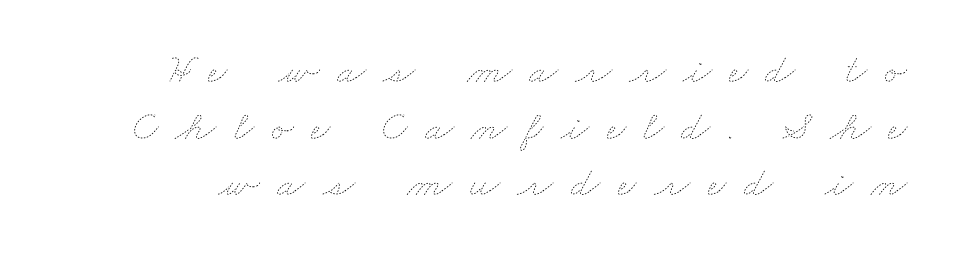
Does the leading feel generous? No, just average. How are the letters spaced? Widely, with obvious added tracking. Is this a fixed-width face? No — the glyphs have proportional, varying widths. Heft: none added — not bold. Glance below the letters and you will spot only blank space.
